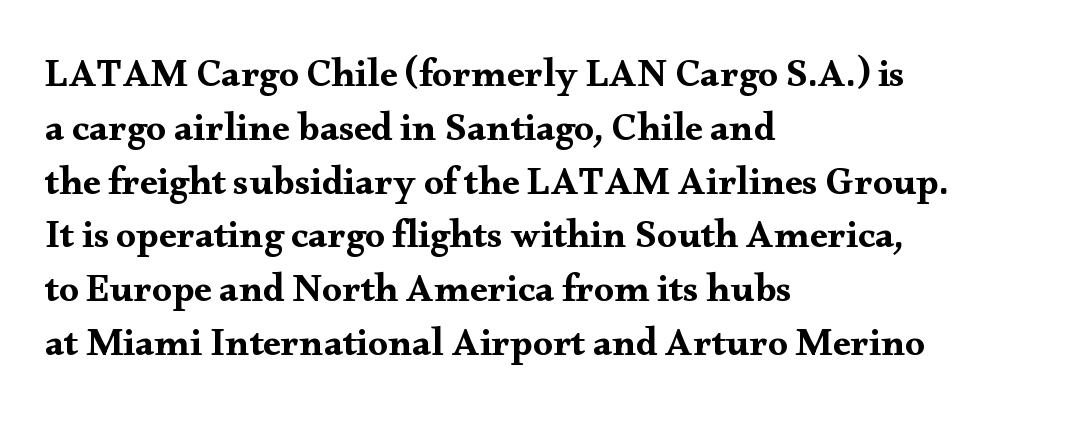
{"serif": "yes", "italic": "no", "width": "wide", "stroke_contrast": "medium", "x_height": "small", "monospaced": "no", "underline": "no", "align": "left", "line_spacing": "normal", "line_spacing_ratio": 1.38, "letter_spacing": "normal", "letter_spacing_em": 0.0, "glyph_px": 39}
